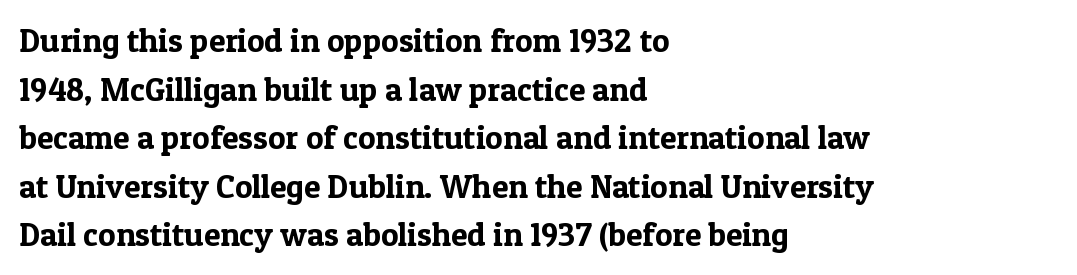
The image shows 33 px serif type, upright; set left-aligned, normal line spacing (1.47x), normal letter spacing, not underlined; a medium x-height.
